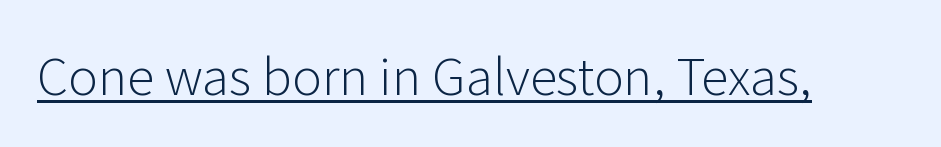
The image shows 50 px light sans-serif type, upright; set normal letter spacing, underlined; low stroke contrast and a medium x-height.
